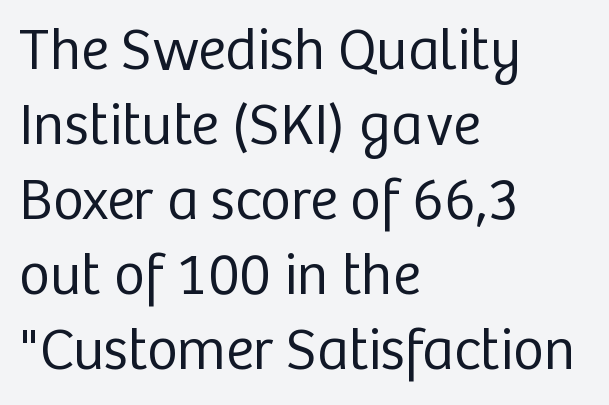
The image shows 59 px regular-weight sans-serif type, upright; set left-aligned, normal line spacing (1.27x), normal letter spacing, not underlined; low stroke contrast and a medium x-height.
